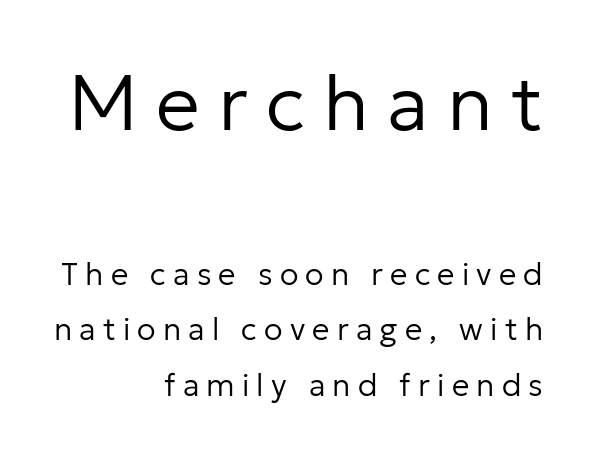
The image shows 78 px regular-weight sans-serif type, upright; set right-aligned, line spacing 1.78x, unusually wide letter spacing (+0.23 em), not underlined; the first (top) block is 2.52x larger; low stroke contrast and a medium x-height.
